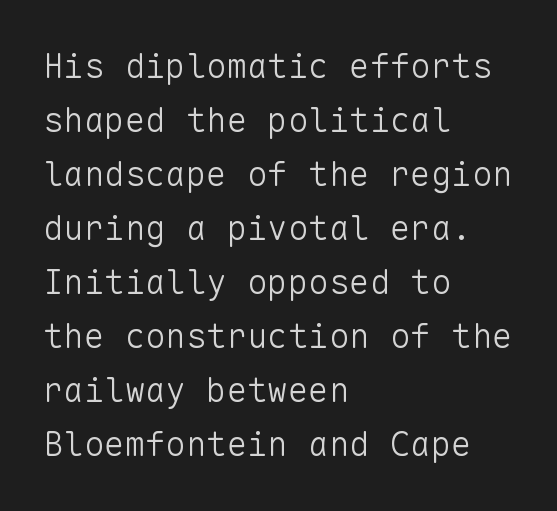
No chunkiness to these letters — they're not bold. A typesetter would mark this as roman, not italic. Underlining? Definitely not there. Classification — sans serif. Is the letter spacing exaggerated? No — it looks like the ordinary default. These lines are set flush left with a ragged right edge.
